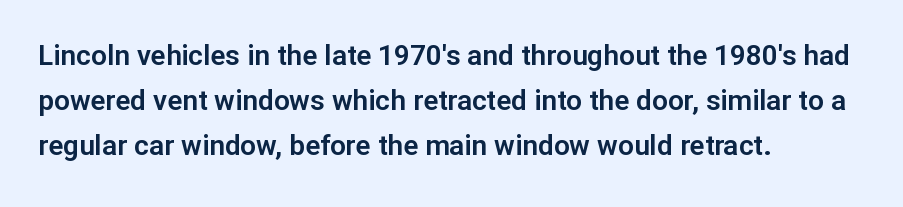
The image shows 28 px sans-serif type, upright; set left-aligned, normal line spacing (1.6x), normal letter spacing, not underlined; low stroke contrast and a medium x-height.
